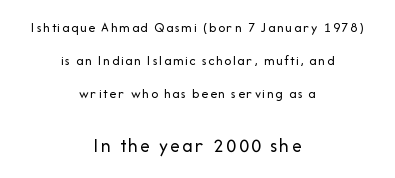
The weight would be labelled regular, book, light, or lighter still. These lines stand farther apart than default settings would place them. Notice how the passage keeps no hard edge, just a central spine. The letters stand upright; this is a roman face. Two sizes are in play, and the larger belongs to the second block. Anything drawn beneath the words? Only blank space.
